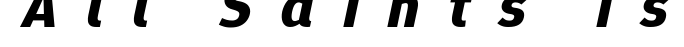
Q: Is the text bold? A: Yes.
Q: Is the text italic (slanted)? A: Yes, it leans right by about 12 degrees.
Q: Is the text underlined? A: No.
Q: Is the spacing between letters normal or unusually wide? A: Unusually wide.
Q: Width (condensed, normal, or wide)? A: Normal.
Q: Stroke contrast? A: Low.
Q: x-height? A: Medium.
Q: Monospaced? A: No.
